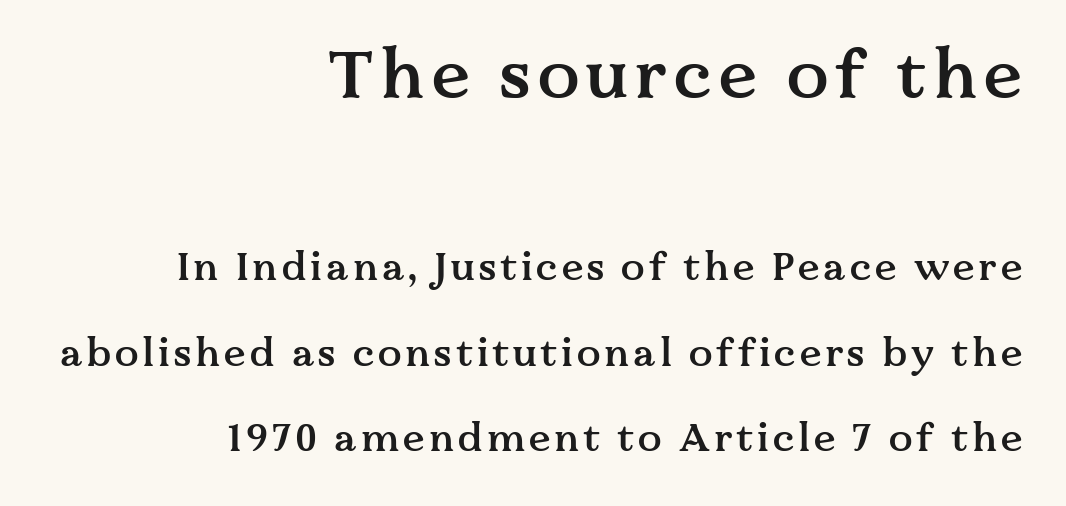
What's the leading like? Stretched, with rows far apart. Reading top to bottom, the characters get smaller at the block break. This sample has the flowing, uneven cadence of proportional lettering. A roman cut, with each character standing at attention. Serif or sans? Serif — the stroke terminals have little feet.
